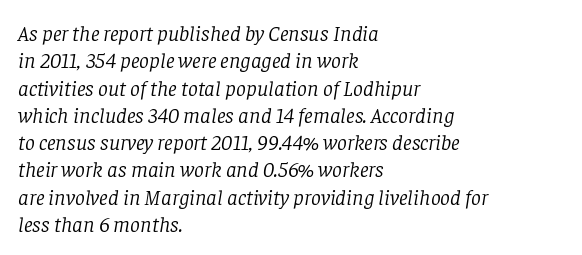
Has an underline been added? It has not. All the whitespace from short lines collects on the right. Each word holds together tightly as a unit, with standard inter-letter gaps. These lines were composed using italics.
